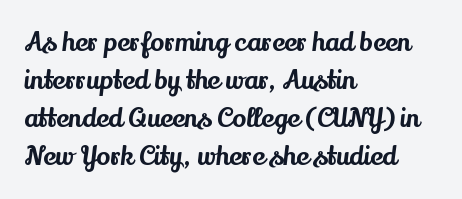
Q: Is the text italic (slanted)? A: Yes.
Q: Is the text underlined? A: No.
Q: How is the paragraph aligned? A: Left-aligned.
Q: Is the spacing between letters normal or unusually wide? A: Normal.
Q: Is the spacing between lines tight, normal or loose? A: Normal.
